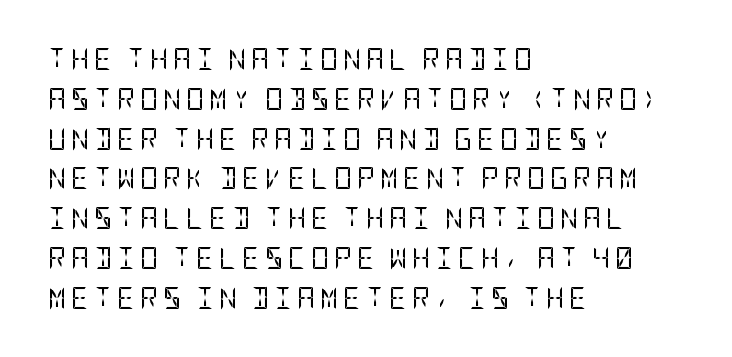
The strip under each line holds only bare page. Posture: vertical. The setting favours the left margin, as ordinary paragraphs usually do. The cut favours lightness, reaching ordinary text weight at its darkest. Honestly, the letter spacing is so wide it's the main thing you notice.
